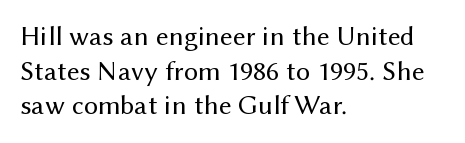
{"serif": "no", "italic": "no", "bold": "no", "weight": "regular", "width": "normal", "stroke_contrast": "medium", "x_height": "medium", "monospaced": "no", "underline": "no", "align": "left", "line_spacing_ratio": 1.24, "letter_spacing": "normal", "letter_spacing_em": 0.0, "glyph_px": 28}
